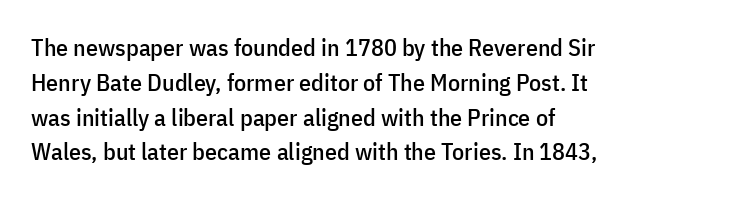
The image shows 24 px text type, upright; set left-aligned, normal line spacing (1.45x), normal letter spacing, not underlined.
